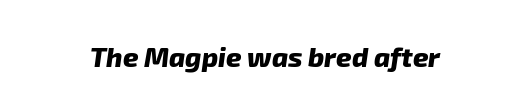
{"bold": "yes", "underline": "no", "letter_spacing": "normal", "letter_spacing_em": 0.0, "glyph_px": 27}
